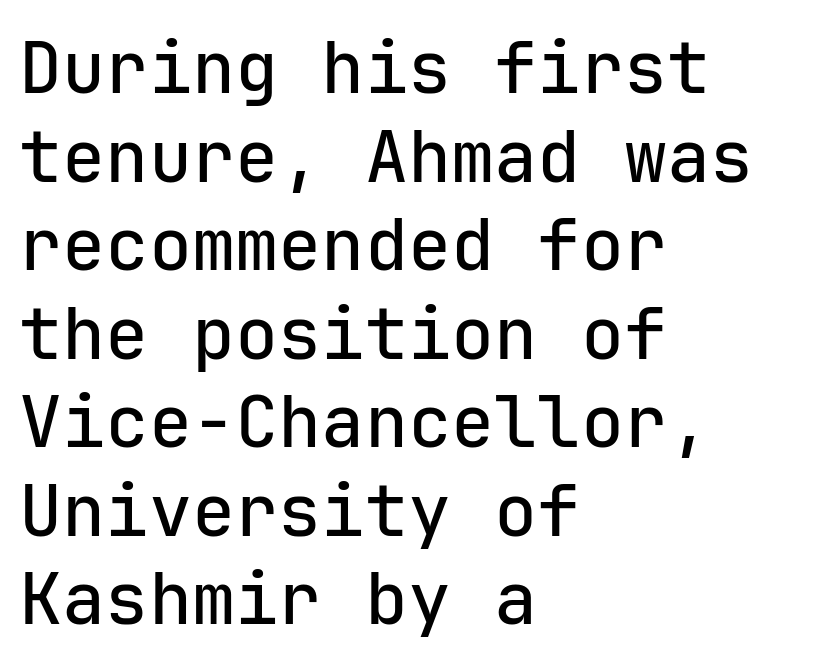
Note the uniform advance width — an 'i' takes as much space as an 'm'. Quick note: not italic, upright. This rendering leaves character spacing at its baseline value. Caption: multi-line text, flush left, ragged right. To sum up the face: it is a sans, with no serifs. Anything drawn beneath the words? Only blank space.
